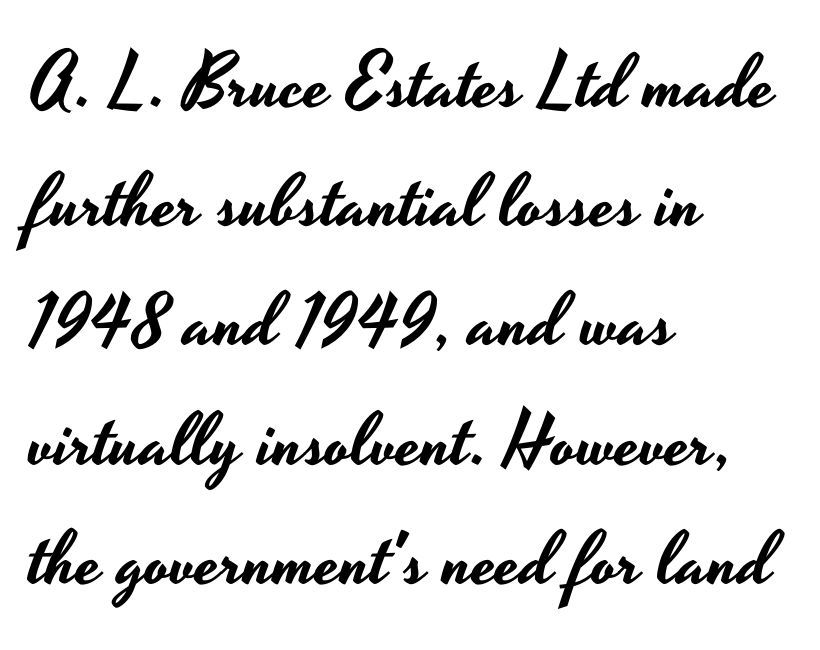
Where is the straight margin? On the left. Typographically, this falls in the sans-serif category. Regular leading. Tracking value appears to be zero — textbook default spacing. Descenders are the only things crossing below the line.
